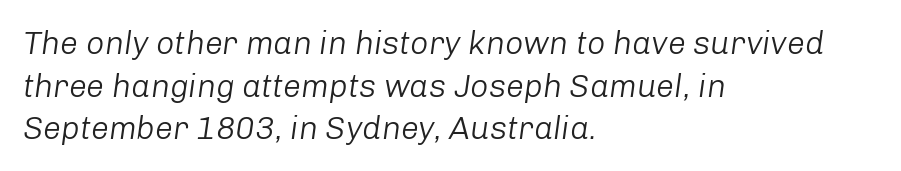
The letterforms sit at book weight or below. The letters are slanted; this is an italic face. The face used here is proportionally spaced, like ordinary book or web type. The baseline area is clear. Here the glyphs are tracked normally, forming tight word shapes.
